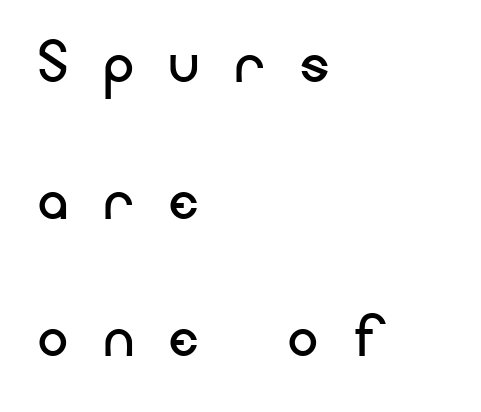
The image shows 75 px regular-weight sans-serif type, upright; set left-aligned, line spacing 1.83x, unusually wide letter spacing (+0.48 em), not underlined; low stroke contrast and a small x-height.
